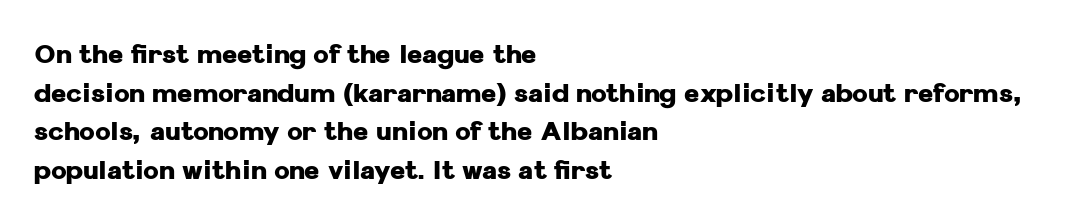
{"italic": "no", "bold": "yes", "underline": "no", "align": "left", "line_spacing": "normal", "line_spacing_ratio": 1.49, "letter_spacing": "normal", "letter_spacing_em": 0.0, "glyph_px": 26}
